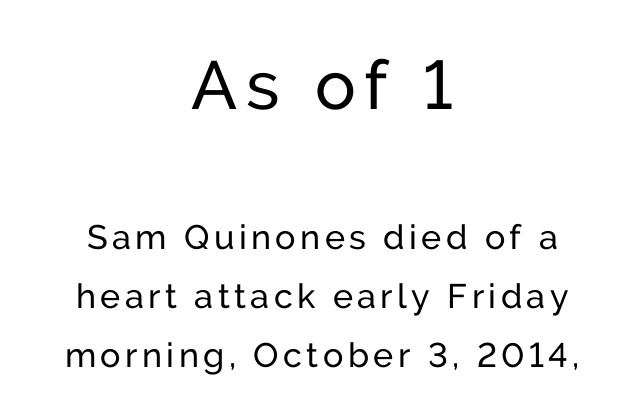
Underline: absent. Does the type have serifs? No, each stem ends abruptly. The paragraph has two soft edges and a firm central axis. Compare the two chunks: the upper has the greater cap height. The passage shown is typed in a proportional face where columns would drift. This is the regular roman posture of the typeface.
